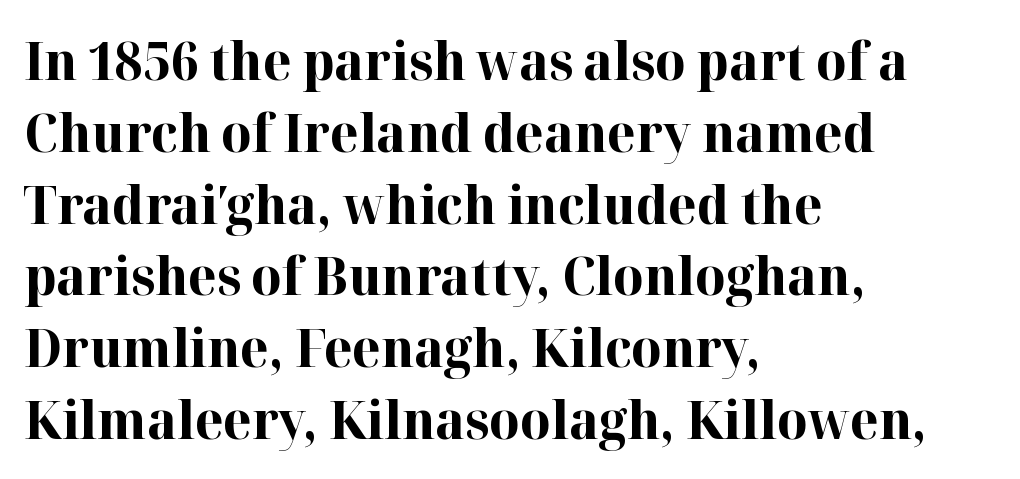
The letters stand upright; this is a roman face. Between one letter and the next there's only the usual sliver of space. Notice how thick the strokes are: this is what a full bold looks like. Unlike a clean sans, this face finishes its strokes with serifs.
